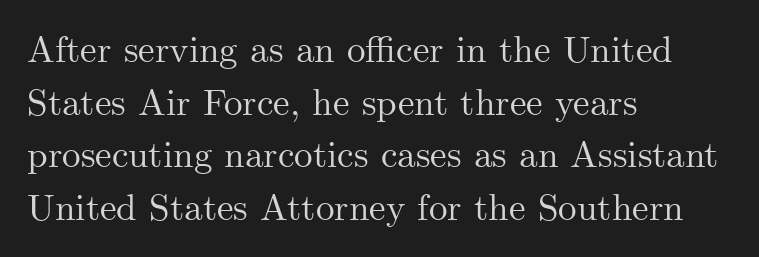
Inter-character spacing is left at the font's built-in metrics. Character widths vary here, with narrow letters taking less room than wide ones. Alignment: flush left. Regarding serifs, this sample has them. Nobody drew a line under any word here.
